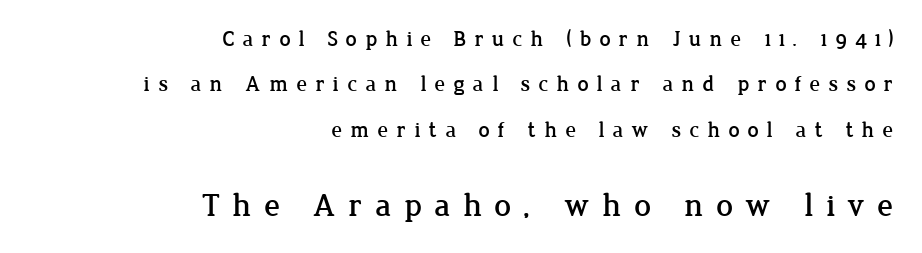
{"serif": "yes", "italic": "no", "width": "normal", "stroke_contrast": "low", "x_height": "medium", "monospaced": "no", "underline": "no", "align": "right", "line_spacing": "loose", "line_spacing_ratio": 2.06, "letter_spacing": "wide", "letter_spacing_em": 0.37, "larger_block": "second", "size_ratio": 1.5, "glyph_px": 33}
